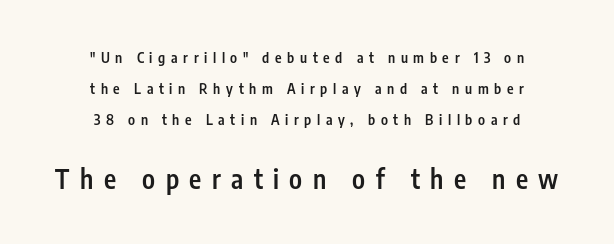
Q: Is the text bold? A: Semi-bold.
Q: Is the text italic (slanted)? A: No, it is upright.
Q: Is the text underlined? A: No.
Q: How is the paragraph aligned? A: Centered.
Q: Is the spacing between letters normal or unusually wide? A: Unusually wide.
Q: Is the spacing between lines tight, normal or loose? A: Loose.
Q: Which block of text is set in a larger size, the first (top) or the second (bottom)? A: The second (bottom) one.
